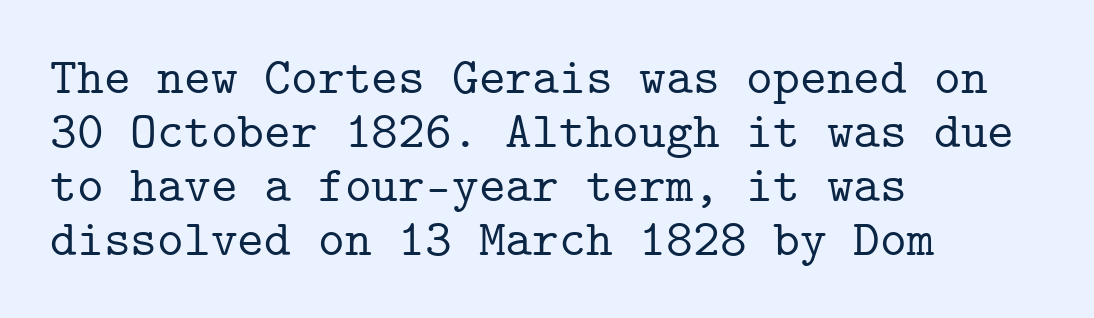
This rendering uses left alignment, leaving the right contour irregular. The block of text is dense from top to bottom, with scant space between rows. When letters stand straight like this, we call the style roman or upright. The face used here is monospaced, like something from a code editor. What kind of face is this? One with serifs.
